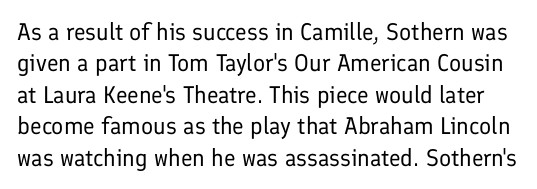
The image shows 24 px text type, upright; set normal line spacing (1.31x), normal letter spacing, not underlined.
